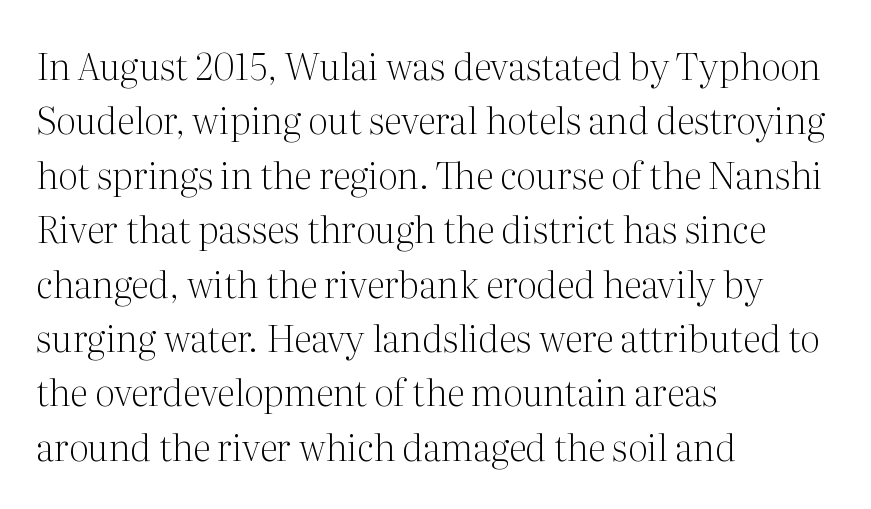
Each line starts at the same left margin while the right side varies. Stroke mass is kept to a normal reading level or below. Standard letterfit; no display-style spreading of the glyphs. The passage shown is typed in a proportional face where columns would drift.
